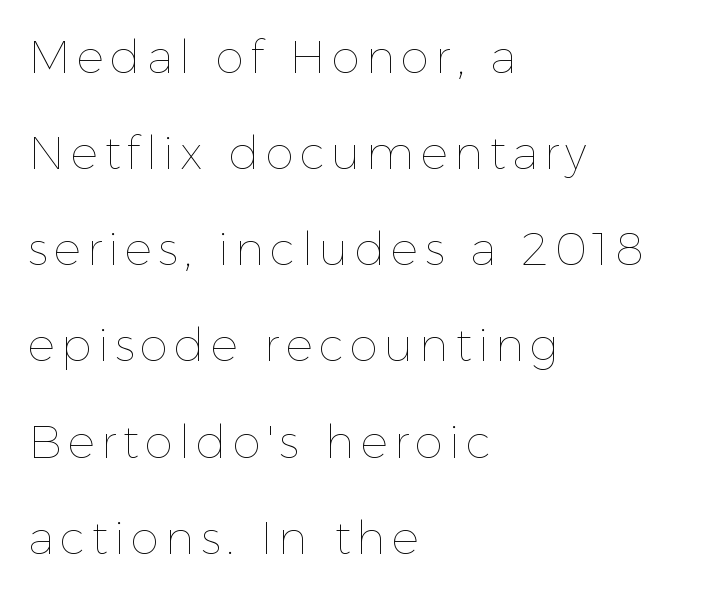
Q: Is the text bold? A: No.
Q: Is the text italic (slanted)? A: No, it is upright.
Q: Is the text underlined? A: No.
Q: How is the paragraph aligned? A: Left-aligned.
Q: Is the spacing between lines tight, normal or loose? A: Loose.
Q: Width (condensed, normal, or wide)? A: Normal.
Q: x-height? A: Medium.
Q: Monospaced? A: No.
